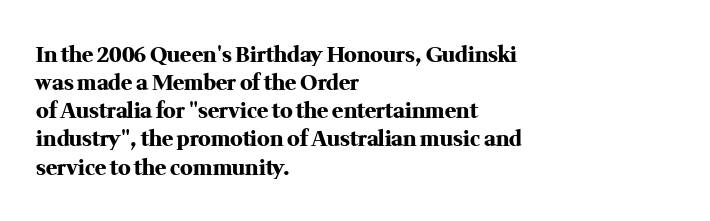
Q: Is the text bold? A: Yes.
Q: Is the text italic (slanted)? A: No, it is upright.
Q: Is the text underlined? A: No.
Q: How is the paragraph aligned? A: Left-aligned.
Q: Is the spacing between letters normal or unusually wide? A: Normal.
Q: Is the spacing between lines tight, normal or loose? A: Normal.
